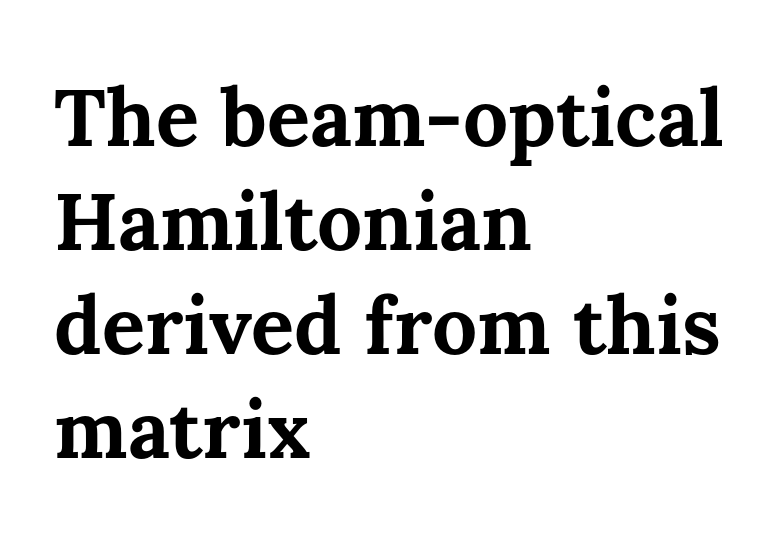
The image shows 80 px bold type, upright; set left-aligned, normal line spacing (1.3x), normal letter spacing, not underlined; medium stroke contrast and a medium x-height.
